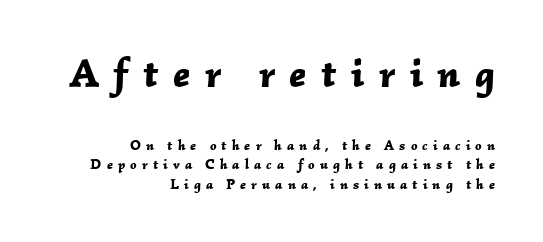
Q: Is the text bold? A: Yes.
Q: Is the text italic (slanted)? A: Yes, it leans right by about 2 degrees.
Q: Is the text underlined? A: No.
Q: How is the paragraph aligned? A: Right-aligned.
Q: Is the spacing between letters normal or unusually wide? A: Unusually wide.
Q: Is the spacing between lines tight, normal or loose? A: Normal.
Q: Which block of text is set in a larger size, the first (top) or the second (bottom)? A: The first (top) one.
Q: Width (condensed, normal, or wide)? A: Normal.
Q: Stroke contrast? A: Low.
Q: x-height? A: Medium.
Q: Monospaced? A: No.
